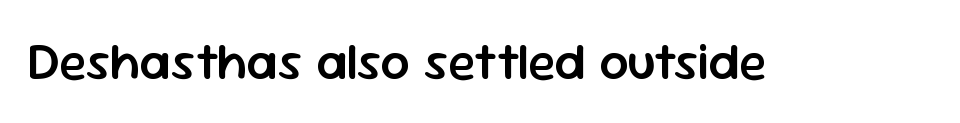
Q: Is the text bold? A: Semi-bold.
Q: Is the text italic (slanted)? A: No, it is upright.
Q: Is the typeface a serif or a sans-serif typeface? A: Sans-serif.
Q: Is the text underlined? A: No.
Q: Is the spacing between letters normal or unusually wide? A: Normal.
Q: Width (condensed, normal, or wide)? A: Normal.
Q: Stroke contrast? A: Low.
Q: x-height? A: Medium.
Q: Monospaced? A: No.
